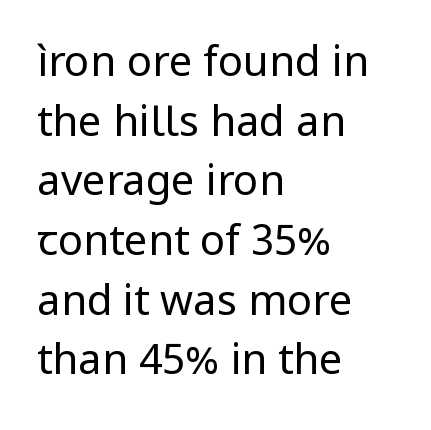
Q: Is the text bold? A: No.
Q: Is the text italic (slanted)? A: No, it is upright.
Q: Is the typeface a serif or a sans-serif typeface? A: Sans-serif.
Q: Is the text underlined? A: No.
Q: How is the paragraph aligned? A: Left-aligned.
Q: Is the spacing between letters normal or unusually wide? A: Normal.
Q: Is the spacing between lines tight, normal or loose? A: Normal.
Q: Width (condensed, normal, or wide)? A: Normal.
Q: Stroke contrast? A: Low.
Q: x-height? A: Medium.
Q: Monospaced? A: No.
